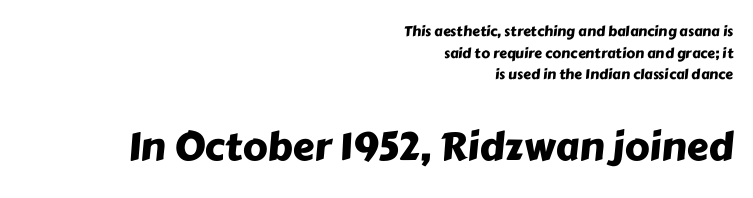
Q: Is the typeface a serif or a sans-serif typeface? A: Sans-serif.
Q: Is the text underlined? A: No.
Q: How is the paragraph aligned? A: Right-aligned.
Q: Is the spacing between letters normal or unusually wide? A: Normal.
Q: Is the spacing between lines tight, normal or loose? A: Normal.
Q: Which block of text is set in a larger size, the first (top) or the second (bottom)? A: The second (bottom) one.
Q: Width (condensed, normal, or wide)? A: Normal.
Q: Stroke contrast? A: Low.
Q: x-height? A: Medium.
Q: Monospaced? A: No.
